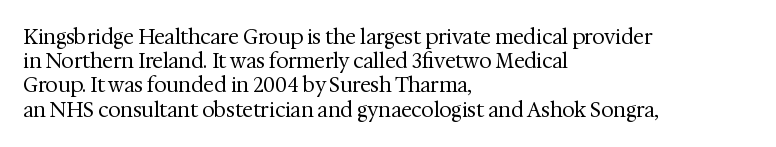
Q: Is the text bold? A: No.
Q: Is the text italic (slanted)? A: No, it is upright.
Q: Is the text underlined? A: No.
Q: How is the paragraph aligned? A: Left-aligned.
Q: Is the spacing between letters normal or unusually wide? A: Normal.
